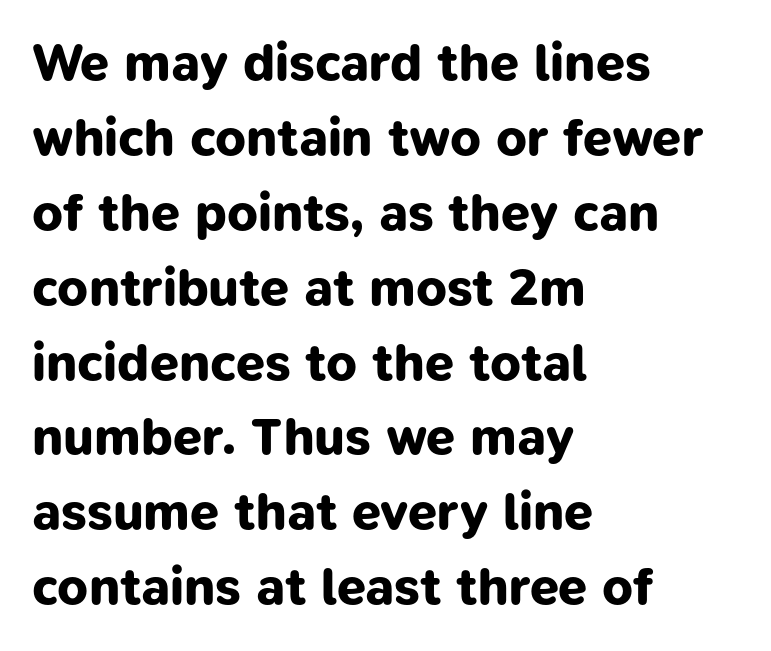
The image shows 52 px bold sans-serif type; set left-aligned, normal line spacing (1.44x), normal letter spacing, not underlined; low stroke contrast and a medium x-height.
